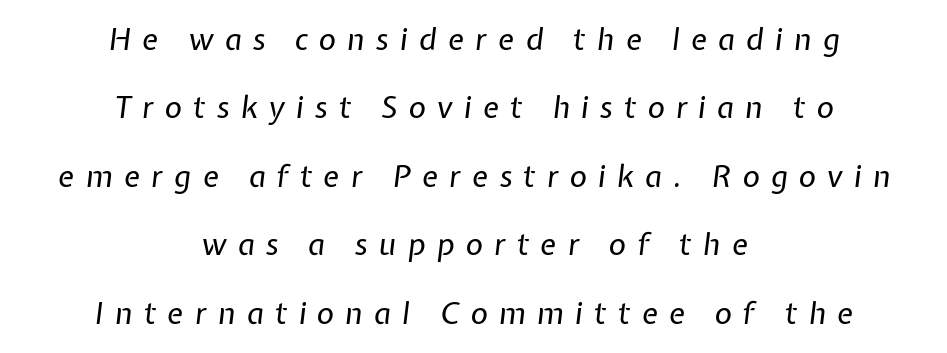
The image shows 30 px regular-weight type, italic (leaning right); set centered, loose line spacing (2.28x), unusually wide letter spacing (+0.37 em), not underlined; low stroke contrast and a medium x-height.
